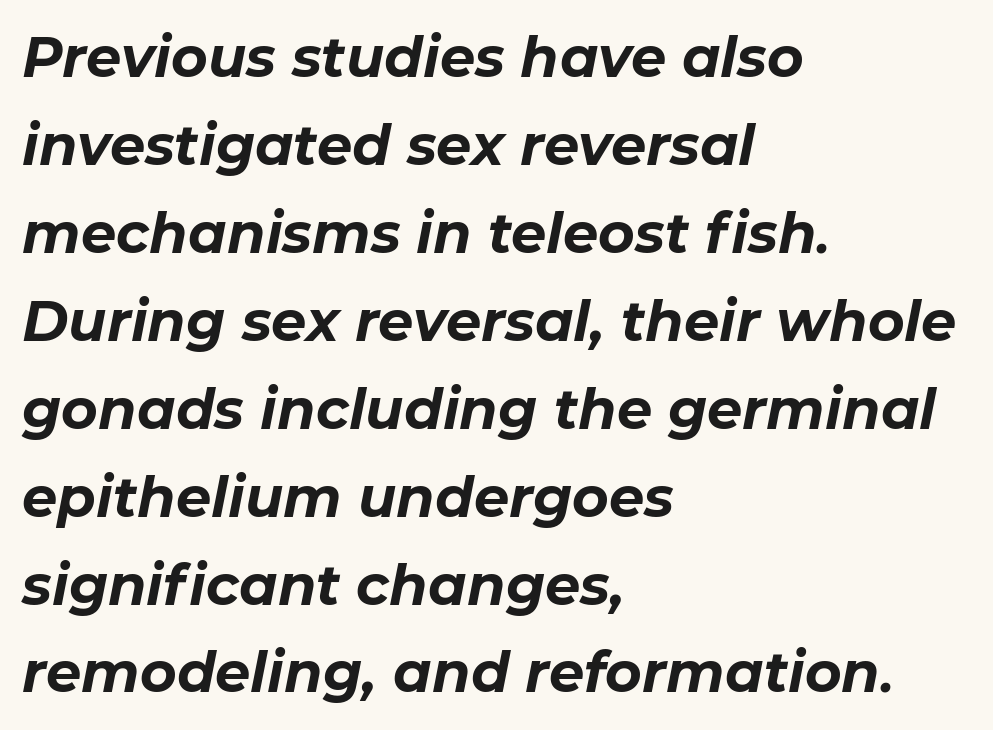
Q: Is the text bold? A: Yes.
Q: Is the text italic (slanted)? A: Yes, it leans right by about 11 degrees.
Q: Is the text underlined? A: No.
Q: How is the paragraph aligned? A: Left-aligned.
Q: Is the spacing between letters normal or unusually wide? A: Normal.
Q: Is the spacing between lines tight, normal or loose? A: Normal.
Q: Width (condensed, normal, or wide)? A: Normal.
Q: Stroke contrast? A: Low.
Q: x-height? A: Medium.
Q: Monospaced? A: No.
